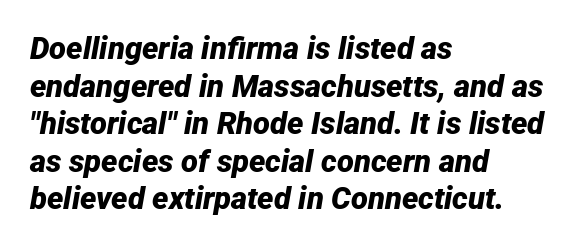
Q: Is the text bold? A: Yes.
Q: Is the text italic (slanted)? A: Yes, it leans right by about 12 degrees.
Q: Is the text underlined? A: No.
Q: How is the paragraph aligned? A: Left-aligned.
Q: Is the spacing between letters normal or unusually wide? A: Normal.
Q: Width (condensed, normal, or wide)? A: Normal.
Q: Stroke contrast? A: Low.
Q: x-height? A: Medium.
Q: Monospaced? A: No.
